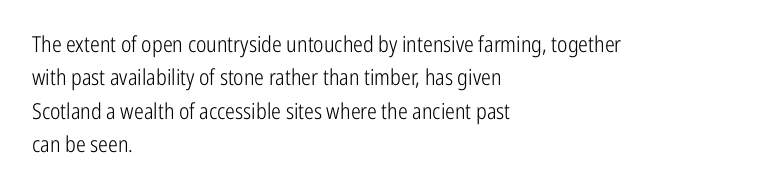
The image shows 22 px text type, upright; set left-aligned, normal line spacing (1.52x), normal letter spacing, not underlined.
